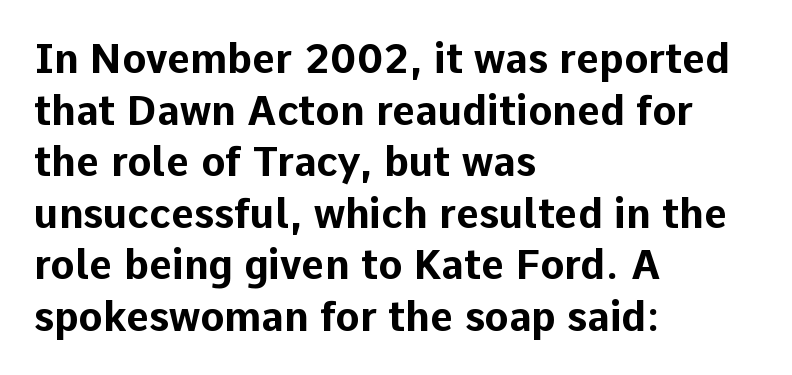
The image shows 40 px bold sans-serif type, upright; set left-aligned, normal line spacing (1.29x), normal letter spacing, not underlined; low stroke contrast and a medium x-height.
